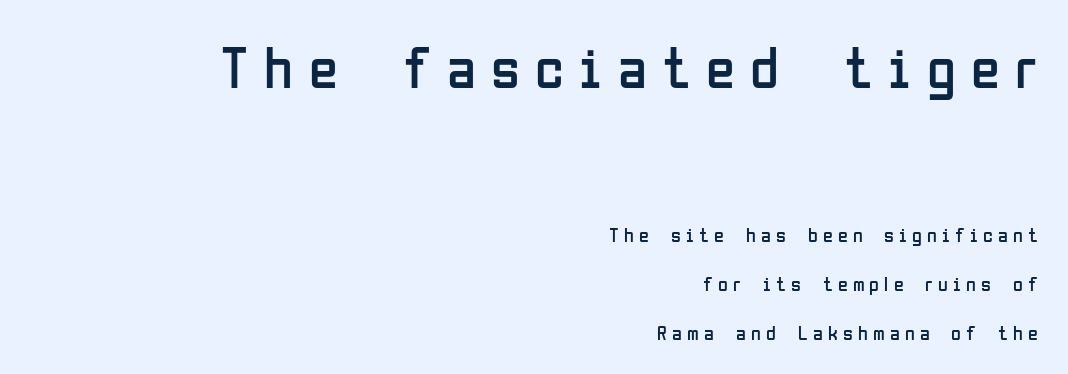
The image shows 59 px regular-weight, condensed sans-serif type, upright; set right-aligned, loose line spacing (2.45x), unusually wide letter spacing (+0.26 em), not underlined; the first (top) block is 2.95x larger; low stroke contrast and a medium x-height.
